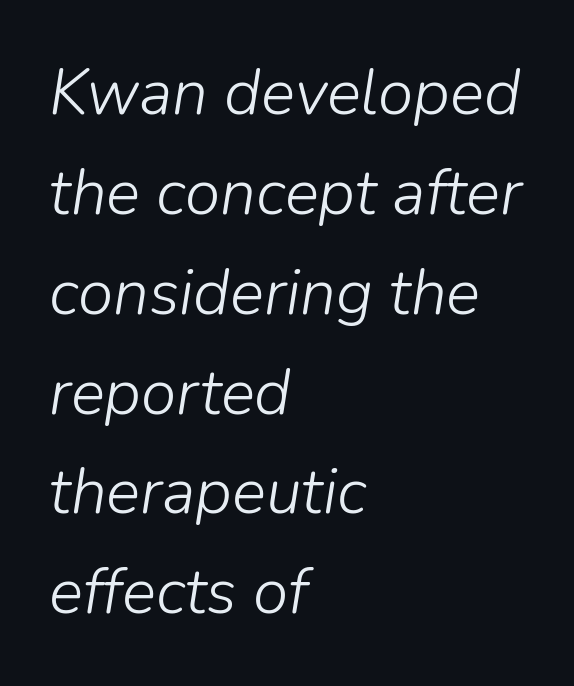
The strip under each line holds only bare page. Visually the block forms a straight wall on the left and a jagged coastline on the right. The letters advance in unequal steps, a hallmark of proportional type. The whole block is typeset with a tilt. The gaps between neighbouring characters are ordinary and unremarkable.
